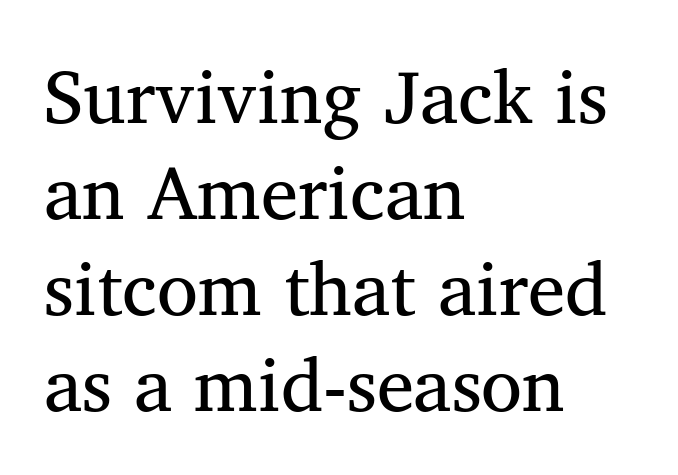
Q: Is the text bold? A: No.
Q: Is the text italic (slanted)? A: No, it is upright.
Q: Is the typeface a serif or a sans-serif typeface? A: Serif.
Q: Is the text underlined? A: No.
Q: How is the paragraph aligned? A: Left-aligned.
Q: Is the spacing between letters normal or unusually wide? A: Normal.
Q: Is the spacing between lines tight, normal or loose? A: Normal.
Q: Width (condensed, normal, or wide)? A: Normal.
Q: Stroke contrast? A: Medium.
Q: x-height? A: Medium.
Q: Monospaced? A: No.
